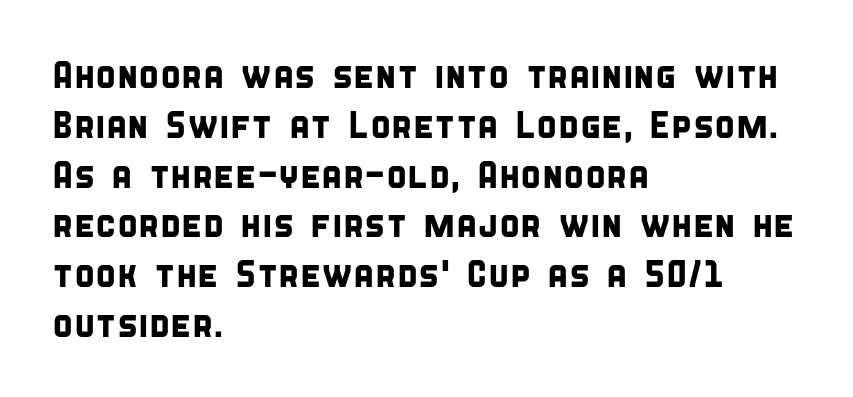
{"serif": "no", "width": "condensed", "stroke_contrast": "low", "x_height": "large", "monospaced": "no", "underline": "no", "align": "left", "line_spacing": "normal", "line_spacing_ratio": 1.31, "letter_spacing": "normal", "letter_spacing_em": 0.0, "glyph_px": 38}
